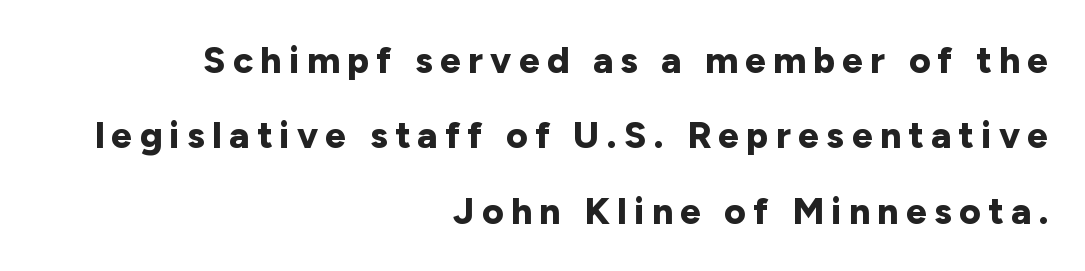
The image shows 37 px bold sans-serif type, upright; set right-aligned, loose line spacing (2.04x), unusually wide letter spacing (+0.2 em), not underlined; low stroke contrast and a medium x-height.
